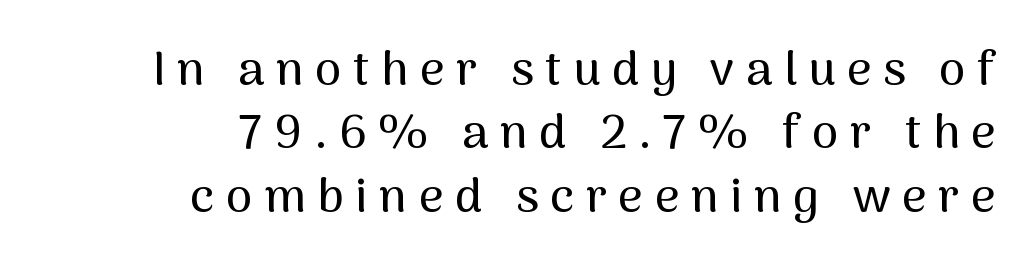
The image shows 48 px sans-serif type, upright; set right-aligned, normal line spacing (1.32x), unusually wide letter spacing (+0.24 em), not underlined; medium stroke contrast and a medium x-height.
